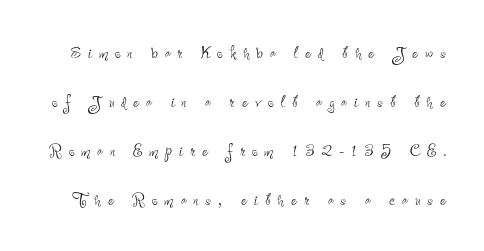
Q: Is the text bold? A: No.
Q: Is the text italic (slanted)? A: Yes.
Q: Is the text underlined? A: No.
Q: Is the spacing between letters normal or unusually wide? A: Unusually wide.
Q: Is the spacing between lines tight, normal or loose? A: Loose.
